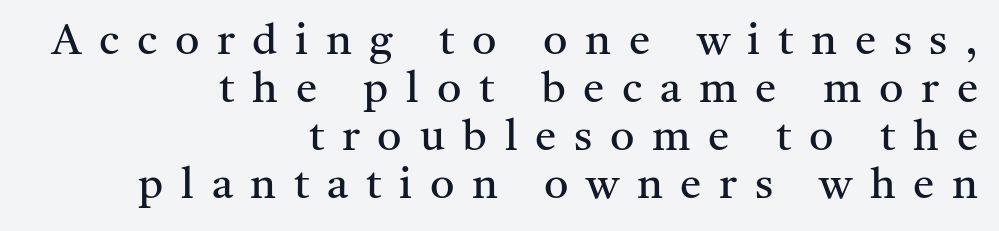
Q: Is the text bold? A: No.
Q: Is the text italic (slanted)? A: No, it is upright.
Q: Is the typeface a serif or a sans-serif typeface? A: Serif.
Q: Is the text underlined? A: No.
Q: How is the paragraph aligned? A: Right-aligned.
Q: Is the spacing between letters normal or unusually wide? A: Unusually wide.
Q: Is the spacing between lines tight, normal or loose? A: Tight.
Q: Width (condensed, normal, or wide)? A: Normal.
Q: Stroke contrast? A: Medium.
Q: x-height? A: Medium.
Q: Monospaced? A: No.
